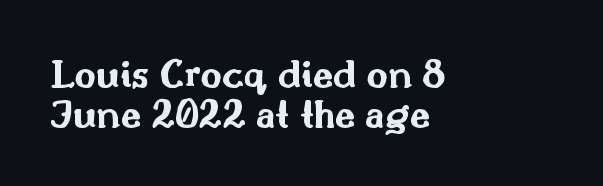
The image shows 41 px bold, wide sans-serif type, upright; set left-aligned, tight line spacing (0.97x), normal letter spacing, not underlined; medium stroke contrast and a small x-height.
